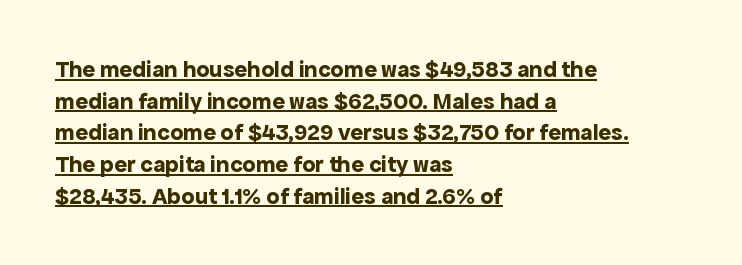
{"italic": "no", "bold": "yes", "underline": "yes", "align": "left", "line_spacing": "normal", "line_spacing_ratio": 1.32, "letter_spacing": "normal", "letter_spacing_em": 0.0, "glyph_px": 24}
